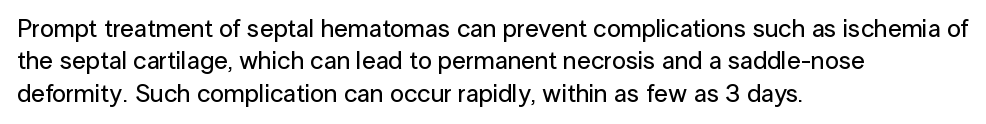
The image shows 25 px text type, upright; set left-aligned, normal line spacing (1.3x), normal letter spacing, not underlined.
